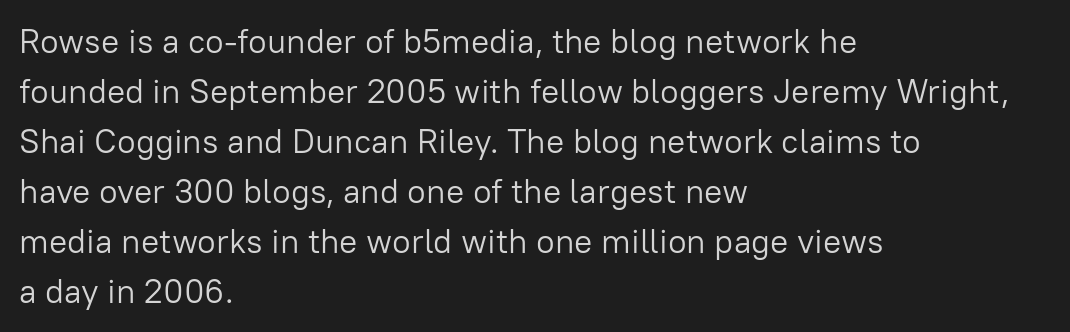
Q: Is the text bold? A: No.
Q: Is the text italic (slanted)? A: No, it is upright.
Q: Is the typeface a serif or a sans-serif typeface? A: Sans-serif.
Q: Is the text underlined? A: No.
Q: How is the paragraph aligned? A: Left-aligned.
Q: Is the spacing between letters normal or unusually wide? A: Normal.
Q: Is the spacing between lines tight, normal or loose? A: Normal.
Q: Width (condensed, normal, or wide)? A: Normal.
Q: Stroke contrast? A: Low.
Q: x-height? A: Medium.
Q: Monospaced? A: No.
